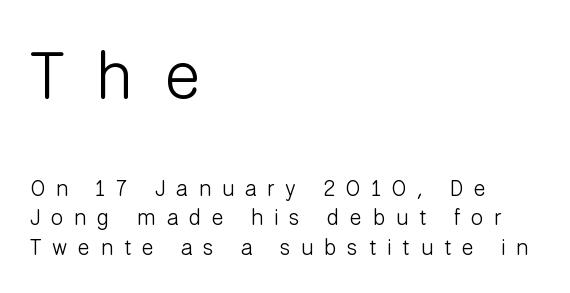
Which margin do the lines hug? The left one — the right edge is uneven. The gaps between neighbouring characters are conspicuously large. Quick note: underline off. A student would notice the top passage is typeset larger than what follows. In terms of leading, this rendering sits right in the middle. A typesetter would mark this as roman, not italic.
